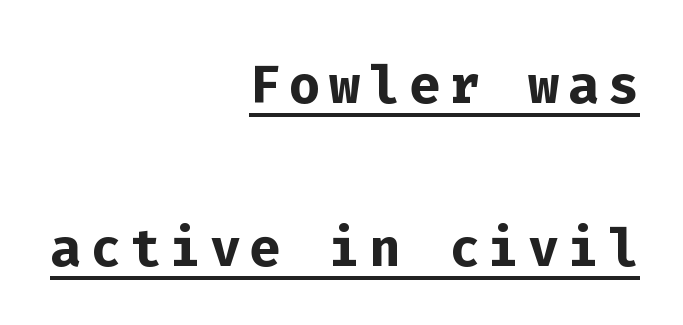
Vertical strokes here are truly vertical. The line-height multiplier appears high, well above default. Reading down the block, your eye finds every line finishing at a fixed right position. The passage shown is typed in a monospace face where columns stay perfectly aligned. Descenders here cross a horizontal rule under the line.
